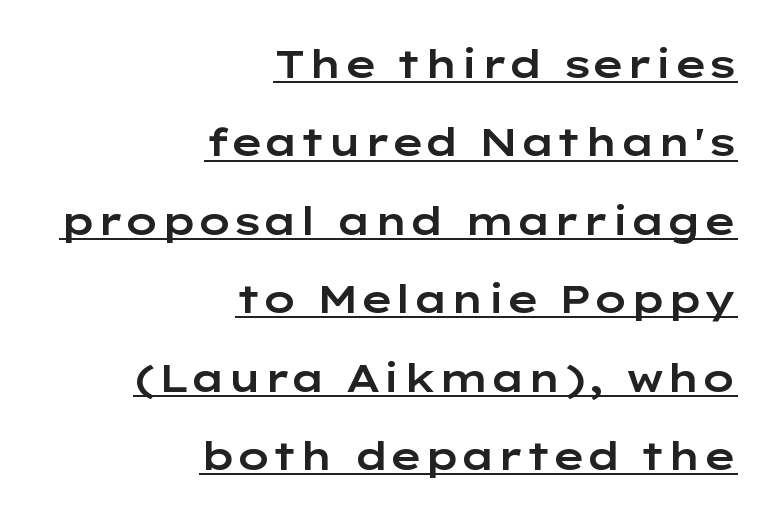
{"serif": "no", "italic": "no", "width": "wide", "stroke_contrast": "low", "x_height": "medium", "monospaced": "no", "underline": "yes", "align": "right", "line_spacing": "loose", "line_spacing_ratio": 2.01, "letter_spacing": "normal", "letter_spacing_em": 0.0, "glyph_px": 39}
